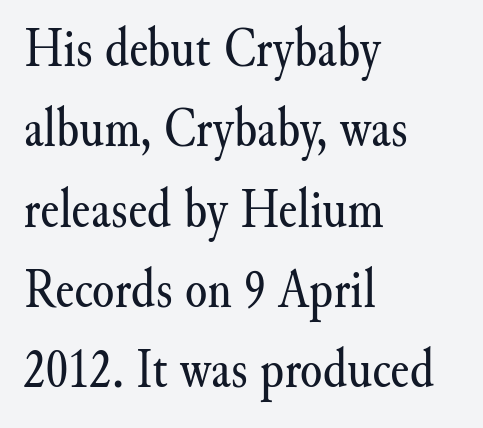
Q: Is the text bold? A: No.
Q: Is the text italic (slanted)? A: No, it is upright.
Q: Is the typeface a serif or a sans-serif typeface? A: Serif.
Q: Is the text underlined? A: No.
Q: How is the paragraph aligned? A: Left-aligned.
Q: Is the spacing between letters normal or unusually wide? A: Normal.
Q: Is the spacing between lines tight, normal or loose? A: Normal.
Q: Width (condensed, normal, or wide)? A: Normal.
Q: Stroke contrast? A: Medium.
Q: x-height? A: Small.
Q: Monospaced? A: No.
